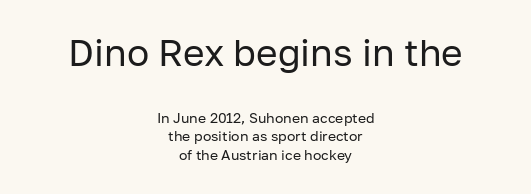
Heaviness? Minimal to ordinary, like unemphasized prose. Regarding leading, the lines here are spaced in the standard way. Reading top to bottom, the characters get smaller at the block break. Visually the block forms a symmetrical silhouette, jagged on both flanks. What stands out about the letter spacing? Nothing — it is the standard amount. No word sits above an underline.
